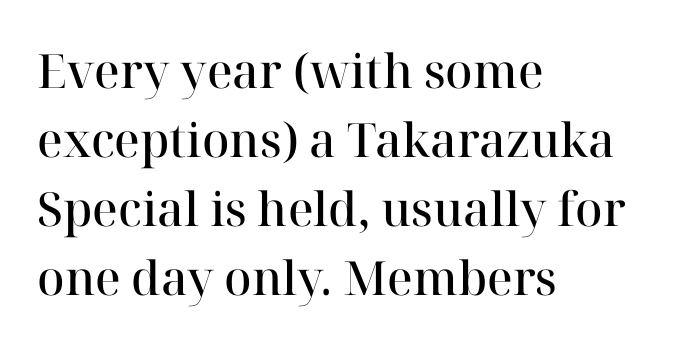
Q: Is the text bold? A: Semi-bold.
Q: Is the text italic (slanted)? A: No, it is upright.
Q: Is the typeface a serif or a sans-serif typeface? A: Serif.
Q: Is the text underlined? A: No.
Q: How is the paragraph aligned? A: Left-aligned.
Q: Is the spacing between letters normal or unusually wide? A: Normal.
Q: Is the spacing between lines tight, normal or loose? A: Normal.
Q: Width (condensed, normal, or wide)? A: Normal.
Q: Stroke contrast? A: High.
Q: x-height? A: Medium.
Q: Monospaced? A: No.
